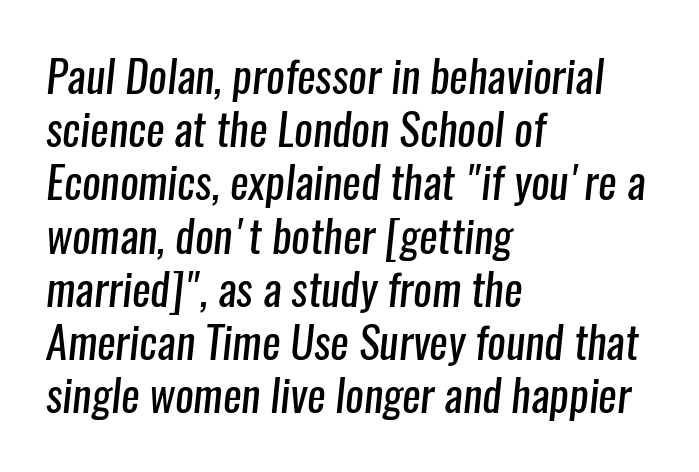
The passage shown is typed in a proportional face where columns would drift. Stem width sits at or under what a default text font uses. Anything drawn beneath the words? Only blank space. The gaps between neighbouring characters are ordinary and unremarkable.
